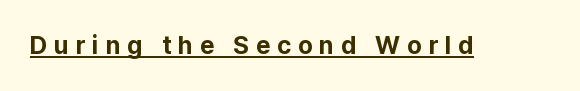
The image shows 25 px bold type, upright; set unusually wide letter spacing (+0.27 em), underlined.
